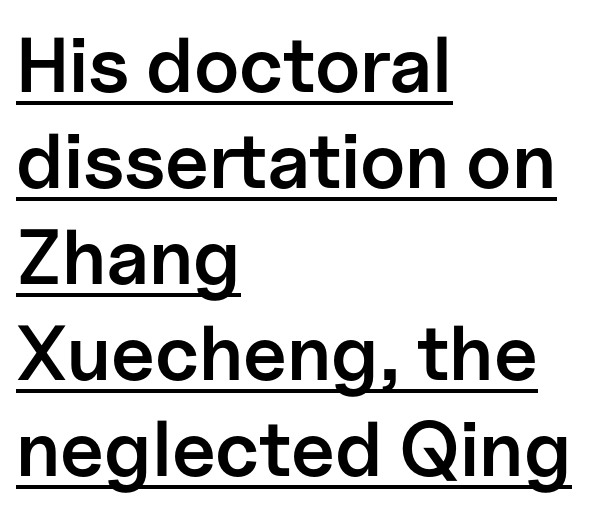
Q: Is the text bold? A: Semi-bold.
Q: Is the text italic (slanted)? A: No, it is upright.
Q: Is the typeface a serif or a sans-serif typeface? A: Sans-serif.
Q: Is the text underlined? A: Yes.
Q: How is the paragraph aligned? A: Left-aligned.
Q: Is the spacing between letters normal or unusually wide? A: Normal.
Q: Width (condensed, normal, or wide)? A: Normal.
Q: Stroke contrast? A: Low.
Q: x-height? A: Medium.
Q: Monospaced? A: No.
